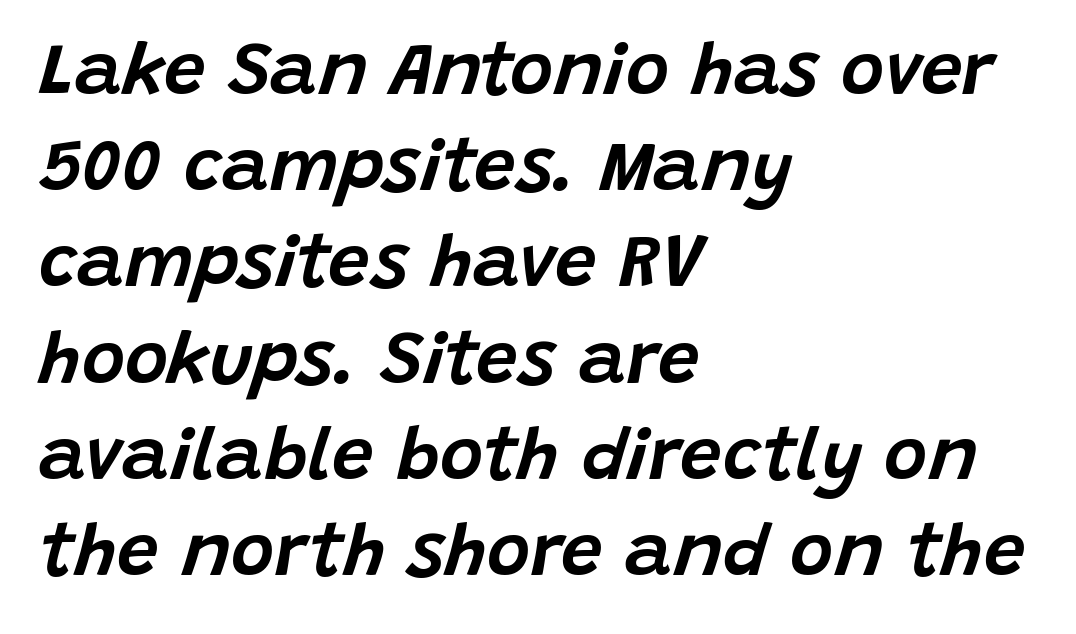
Q: Is the text italic (slanted)? A: Yes, it leans right by about 15 degrees.
Q: Is the text underlined? A: No.
Q: How is the paragraph aligned? A: Left-aligned.
Q: Is the spacing between letters normal or unusually wide? A: Normal.
Q: Is the spacing between lines tight, normal or loose? A: Normal.
Q: Width (condensed, normal, or wide)? A: Normal.
Q: Stroke contrast? A: Low.
Q: x-height? A: Large.
Q: Monospaced? A: No.
